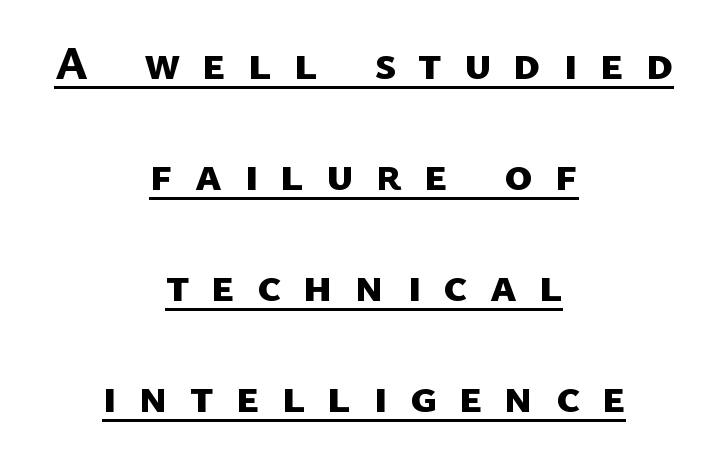
{"serif": "no", "bold": "yes", "weight": "bold", "width": "normal", "stroke_contrast": "low", "x_height": "medium", "monospaced": "no", "underline": "yes", "align": "center", "line_spacing": "loose", "line_spacing_ratio": 2.31, "letter_spacing": "wide", "letter_spacing_em": 0.46, "glyph_px": 48}
